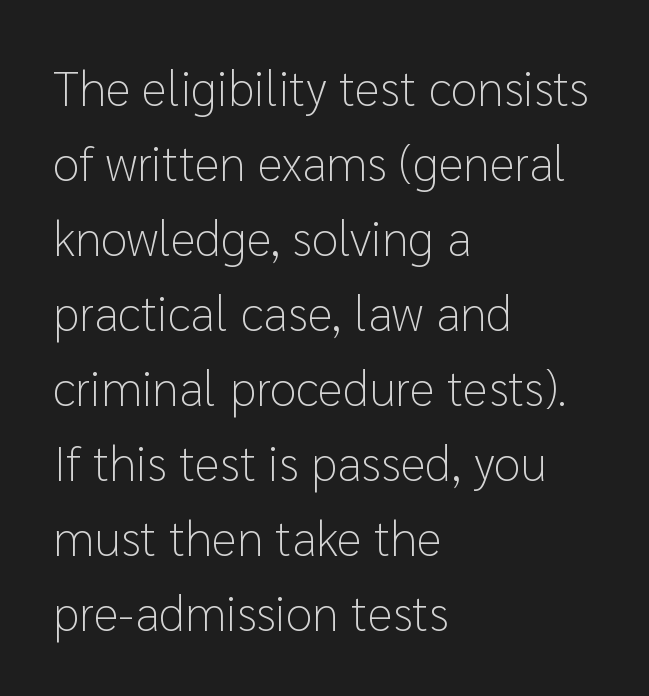
The vertical gap from one line to the next is medium. Descenders hang freely into open space. Every row of glyphs begins at an identical x-position on the left. Students, note that the glyphs here touch the page at normal intervals. Think of a printed novel: that variable character pitch is what you see here. This is the regular roman posture of the typeface.
